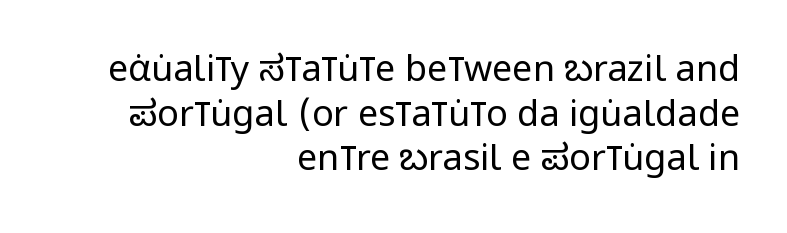
Q: Is the text bold? A: No.
Q: Is the text italic (slanted)? A: No, it is upright.
Q: Is the typeface a serif or a sans-serif typeface? A: Sans-serif.
Q: Is the text underlined? A: No.
Q: How is the paragraph aligned? A: Right-aligned.
Q: Is the spacing between letters normal or unusually wide? A: Normal.
Q: Width (condensed, normal, or wide)? A: Condensed.
Q: Stroke contrast? A: Low.
Q: x-height? A: Large.
Q: Monospaced? A: No.
